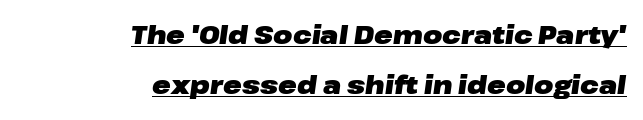
This is underlined copy, the kind a proofreader might mark for attention. Observe the lean: these are italic letterforms. The passage shown stacks its lines with a broad gap. These lines are set flush right with a ragged left edge. A typesetter would call this zero additional tracking.
